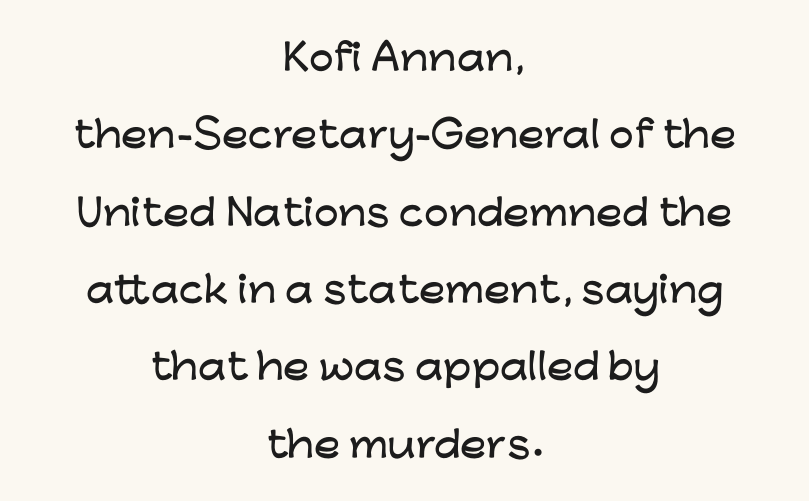
Q: Is the text italic (slanted)? A: No, it is upright.
Q: Is the typeface a serif or a sans-serif typeface? A: Sans-serif.
Q: Is the text underlined? A: No.
Q: How is the paragraph aligned? A: Centered.
Q: Is the spacing between letters normal or unusually wide? A: Normal.
Q: Is the spacing between lines tight, normal or loose? A: Loose.
Q: Width (condensed, normal, or wide)? A: Wide.
Q: Stroke contrast? A: Low.
Q: x-height? A: Medium.
Q: Monospaced? A: No.
